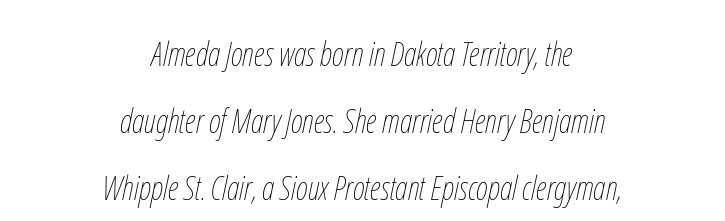
You could fit nearly another row in the gap between these rows. This rendering uses center alignment, leaving both contours irregular but symmetric. No letter is thick-stroked: the sample isn't bold. Character widths vary here, with narrow letters taking less room than wide ones. It's the slanting kind of type. Between one letter and the next there's only the usual sliver of space.
